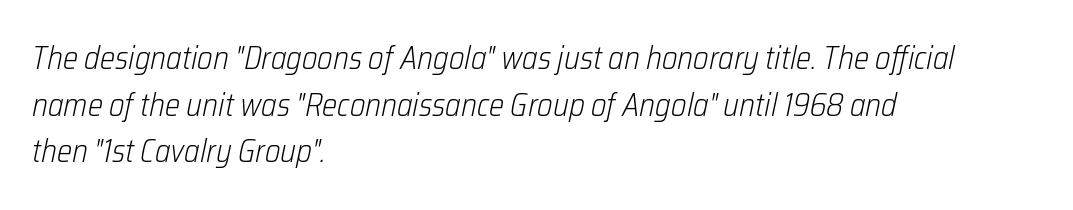
A clean baseline with only descenders dipping below it. The paragraph shown leans on its left margin. Regular leading. Observe the ordinary spacing: letters are neighbours, not strangers.
